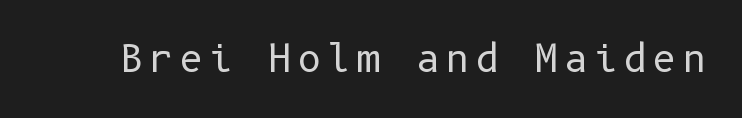
The letters carry no serifs — their stems end cleanly without finishing strokes. The specimen omits any rule beneath the text block's lines. Summary of weight: not heavy and not bold. Posture: straight, roman, zero tilt.
